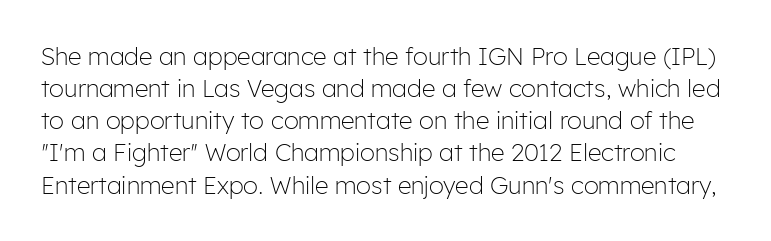
{"italic": "no", "bold": "no", "underline": "no", "line_spacing": "normal", "line_spacing_ratio": 1.34, "letter_spacing": "normal", "letter_spacing_em": 0.0, "glyph_px": 24}
